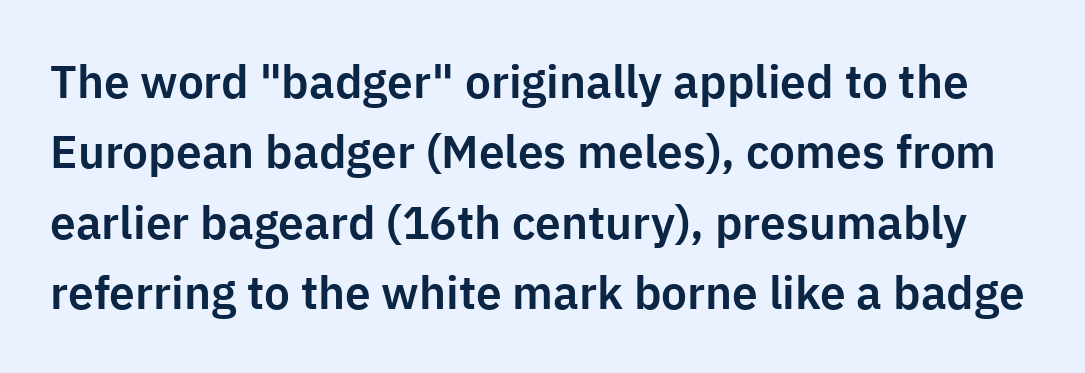
Q: Is the text italic (slanted)? A: No, it is upright.
Q: Is the typeface a serif or a sans-serif typeface? A: Sans-serif.
Q: Is the text underlined? A: No.
Q: Is the spacing between letters normal or unusually wide? A: Normal.
Q: Is the spacing between lines tight, normal or loose? A: Normal.
Q: Width (condensed, normal, or wide)? A: Normal.
Q: Stroke contrast? A: Low.
Q: x-height? A: Medium.
Q: Monospaced? A: No.
